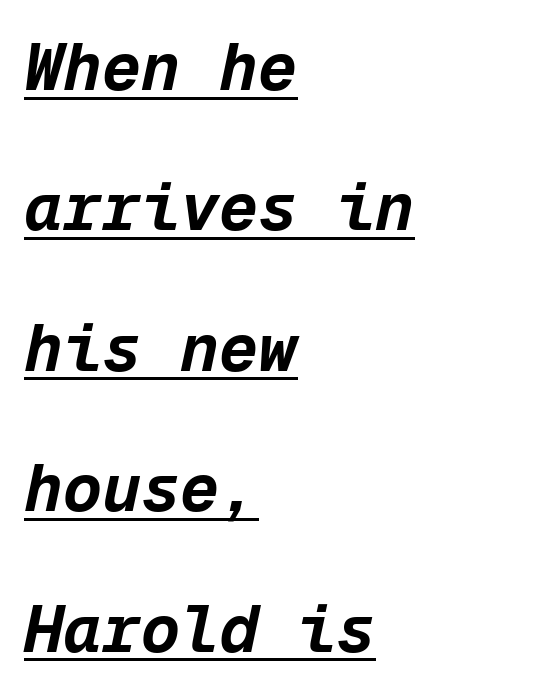
Is this a fixed-width face? Yes — each glyph sits in an identical cell. There's an unmistakable incline to the writing here. A typesetter would call this leading open, well beyond the default. Compared with a centered layout, this one pins lines to the left instead. Observe the ordinary spacing: letters are neighbours, not strangers.
